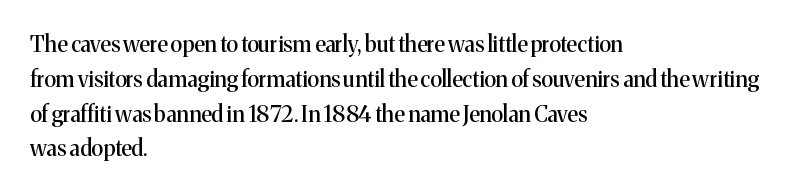
The image shows 22 px text type, upright; set left-aligned, normal line spacing (1.58x), normal letter spacing, not underlined.
